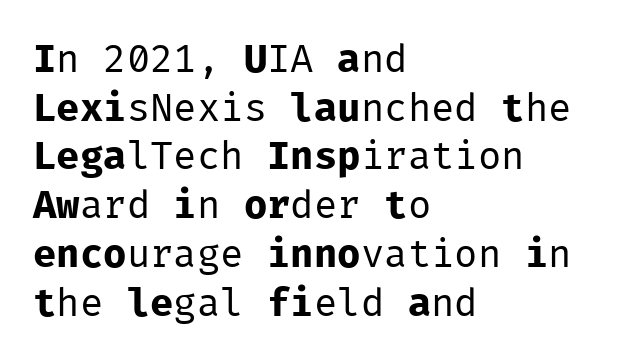
A sans-serif font was chosen for this passage. You can tell it's not italic because the verticals are truly vertical. No chunkiness to these letters — they're not bold. Words appear dense and cohesive because spacing is normal.
